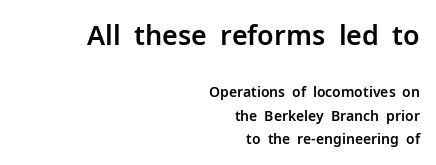
The rendering keeps characters at their native spacing. If you measured baseline to baseline, you'd find a middling distance. A clean baseline with only descenders dipping below it. The initial chunk of copy outweighs the following chunk in type size. Each line ends at the same right margin while the left side varies.
